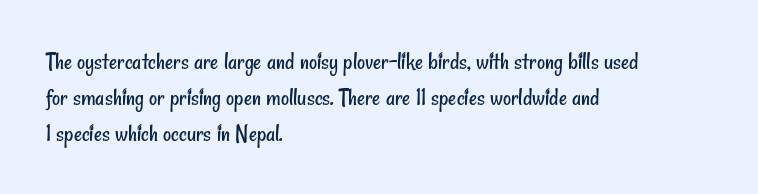
The image shows 25 px text type; set left-aligned, normal line spacing (1.44x), normal letter spacing, not underlined.
